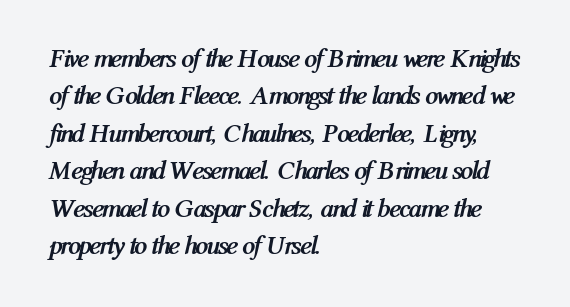
Visually the block forms a straight wall on the left and a jagged coastline on the right. In terms of leading, this rendering sits right in the middle. Letters rest on an invisible, unmarked baseline. If you drew a line through each stem, it would be angled. Inter-character spacing is left at the font's built-in metrics. Students, this is bold: see how much ink each stroke carries.
